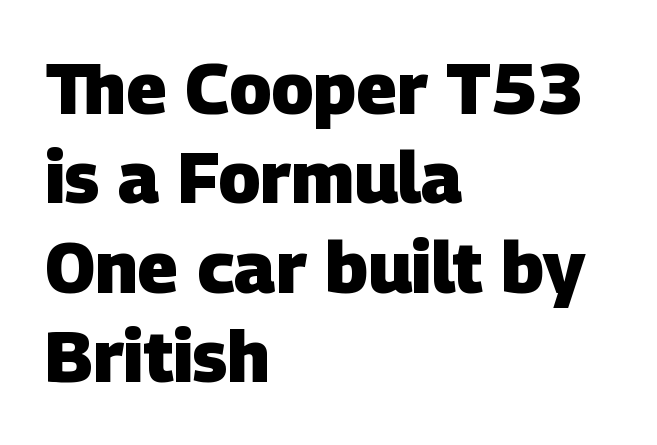
The image shows 71 px heavy sans-serif type; set left-aligned, normal line spacing (1.26x), normal letter spacing, not underlined; low stroke contrast and a large x-height.
